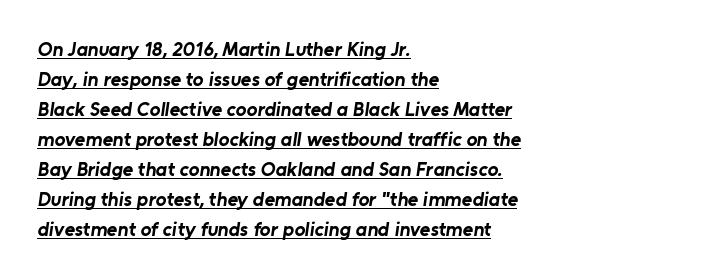
Q: Is the text bold? A: Yes.
Q: Is the text underlined? A: Yes.
Q: How is the paragraph aligned? A: Left-aligned.
Q: Is the spacing between letters normal or unusually wide? A: Normal.
Q: Is the spacing between lines tight, normal or loose? A: Normal.
